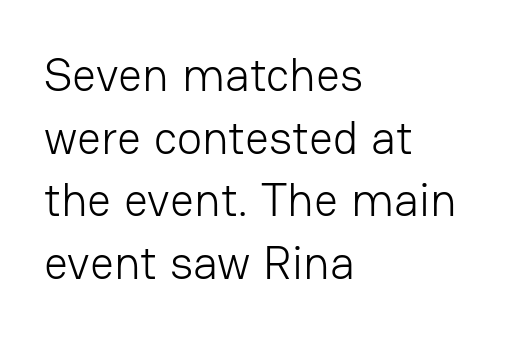
{"serif": "no", "italic": "no", "bold": "no", "weight": "light", "width": "normal", "stroke_contrast": "low", "x_height": "medium", "monospaced": "no", "underline": "no", "align": "left", "line_spacing": "normal", "line_spacing_ratio": 1.33, "letter_spacing": "normal", "letter_spacing_em": 0.0, "glyph_px": 47}
